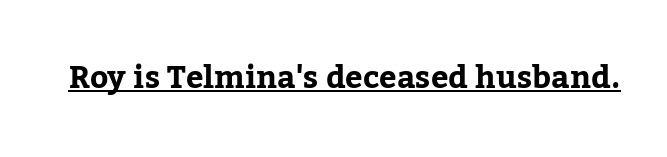
The passage shown has conventional tracking throughout. Has an underline been added? It has. Font category for this specimen: serif. The specimen reads as upright at a glance.
